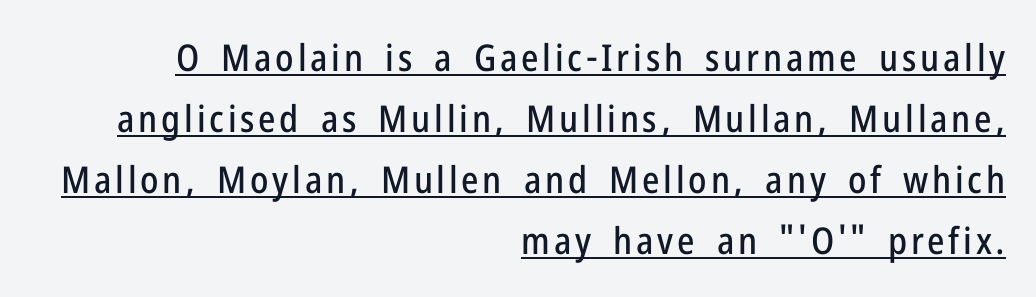
Q: Is the text italic (slanted)? A: No, it is upright.
Q: Is the typeface a serif or a sans-serif typeface? A: Sans-serif.
Q: Is the text underlined? A: Yes.
Q: How is the paragraph aligned? A: Right-aligned.
Q: Is the spacing between lines tight, normal or loose? A: Normal.
Q: Width (condensed, normal, or wide)? A: Condensed.
Q: Stroke contrast? A: Low.
Q: x-height? A: Medium.
Q: Monospaced? A: No.
